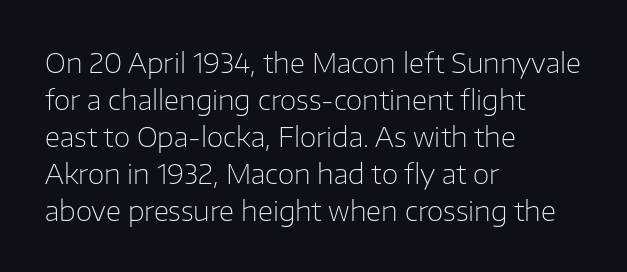
The image shows 27 px text type, upright; set left-aligned, normal line spacing (1.37x), normal letter spacing, not underlined.
